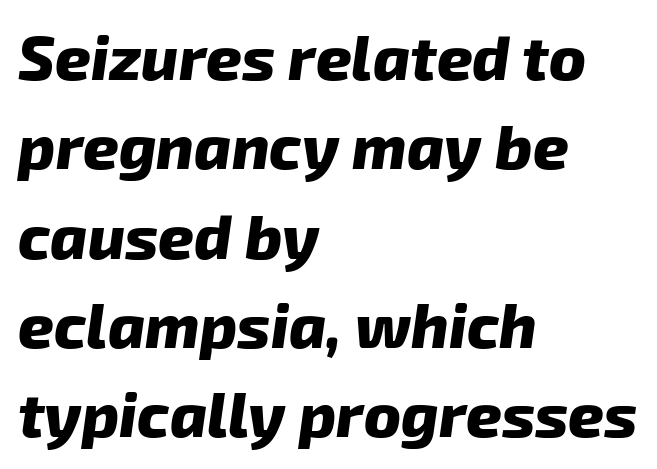
Q: Is the text bold? A: Yes.
Q: Is the text italic (slanted)? A: Yes, it leans right by about 8 degrees.
Q: Is the text underlined? A: No.
Q: How is the paragraph aligned? A: Left-aligned.
Q: Is the spacing between letters normal or unusually wide? A: Normal.
Q: Is the spacing between lines tight, normal or loose? A: Normal.
Q: Width (condensed, normal, or wide)? A: Normal.
Q: Stroke contrast? A: Low.
Q: x-height? A: Medium.
Q: Monospaced? A: No.
